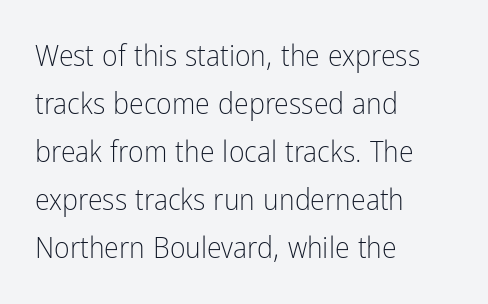
The image shows 30 px light, condensed sans-serif type, upright; set left-aligned, normal line spacing (1.6x), normal letter spacing, not underlined; low stroke contrast and a medium x-height.
